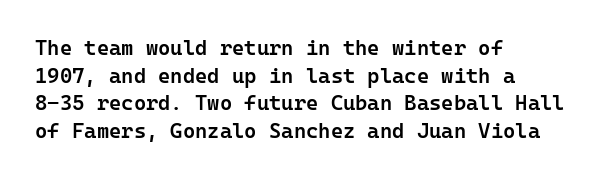
The image shows 21 px text type, upright; set left-aligned, normal line spacing (1.31x), normal letter spacing, not underlined.
